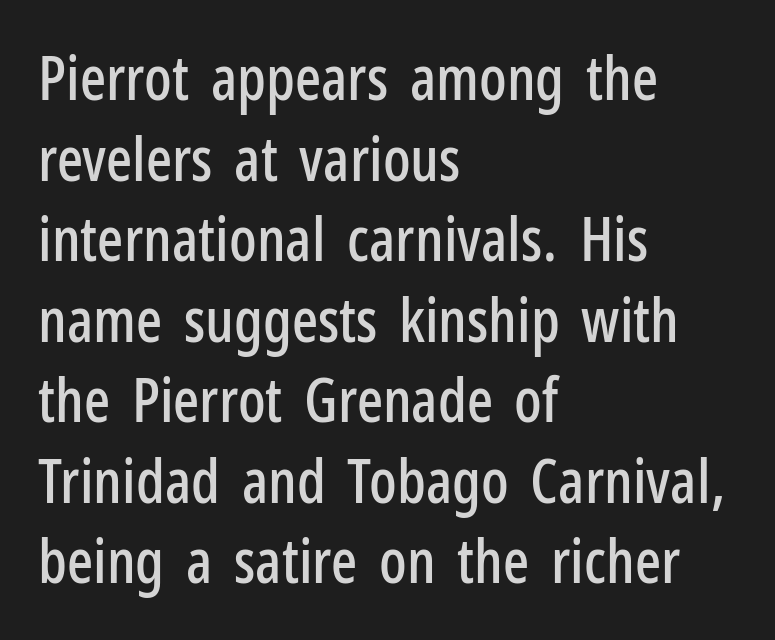
{"serif": "no", "italic": "no", "width": "condensed", "stroke_contrast": "low", "x_height": "medium", "monospaced": "no", "underline": "no", "align": "left", "line_spacing": "normal", "line_spacing_ratio": 1.32, "letter_spacing": "normal", "letter_spacing_em": 0.0, "glyph_px": 61}
